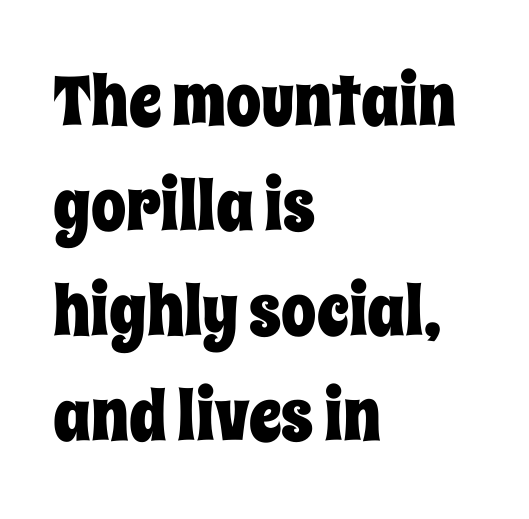
{"italic": "no", "width": "condensed", "stroke_contrast": "low", "x_height": "large", "monospaced": "no", "underline": "no", "align": "left", "line_spacing": "normal", "line_spacing_ratio": 1.5, "letter_spacing": "normal", "letter_spacing_em": 0.0, "glyph_px": 70}
